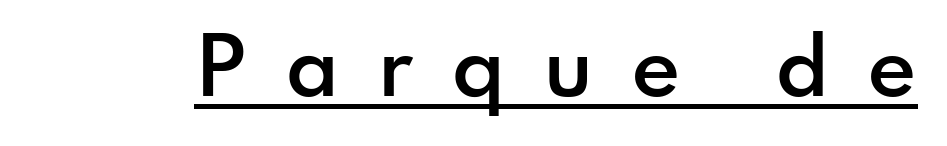
The specimen includes a rule beneath the text block's lines. Posture: upright roman. The characters display no serif detailing; their extremities are plain. The passage shown is semibold, sitting just below true bold. Each letter keeps its own natural width here, so spacing adapts to shape. The horizontal fit of the characters is loose and conspicuously gappy.
